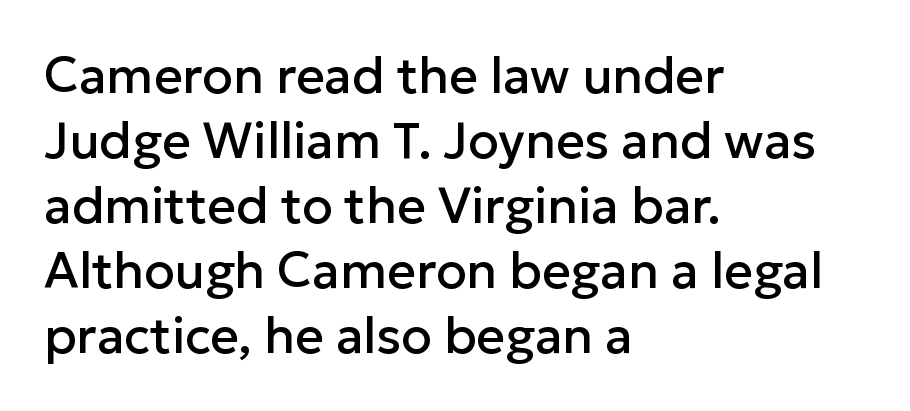
Think of a printed novel: that variable character pitch is what you see here. Designer's note — italics off, roman on. Underlining? Definitely not there. Does the leading feel generous? No, just average.
